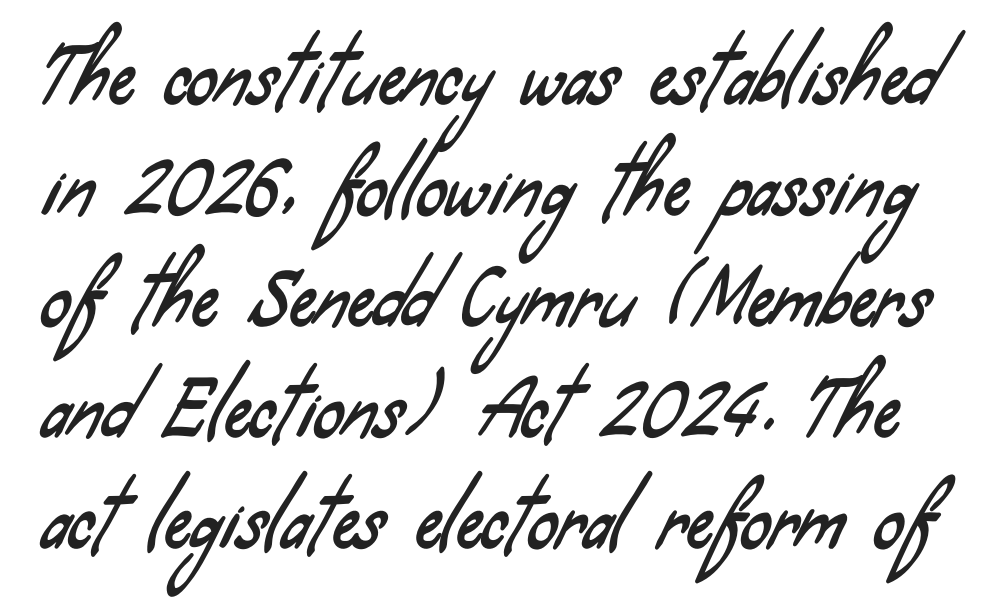
Q: Is the typeface a serif or a sans-serif typeface? A: Sans-serif.
Q: Is the text underlined? A: No.
Q: Is the spacing between letters normal or unusually wide? A: Normal.
Q: Is the spacing between lines tight, normal or loose? A: Normal.
Q: Width (condensed, normal, or wide)? A: Condensed.
Q: Stroke contrast? A: Low.
Q: x-height? A: Small.
Q: Monospaced? A: No.
